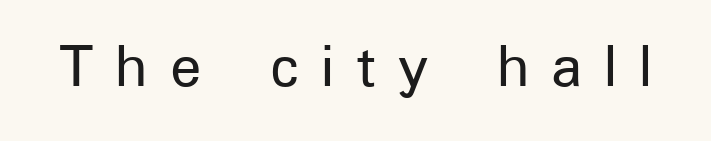
The image shows 65 px sans-serif type, upright; set unusually wide letter spacing (+0.34 em), not underlined; low stroke contrast and a medium x-height.
